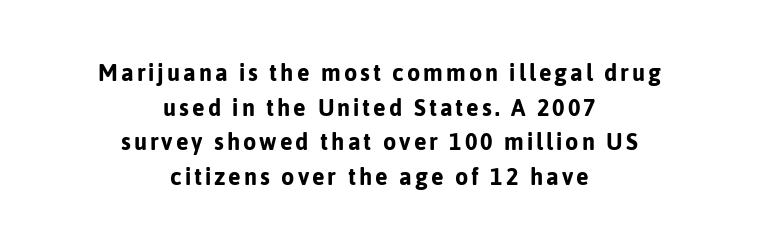
{"italic": "no", "underline": "no", "align": "center", "line_spacing": "normal", "line_spacing_ratio": 1.28, "glyph_px": 27}
